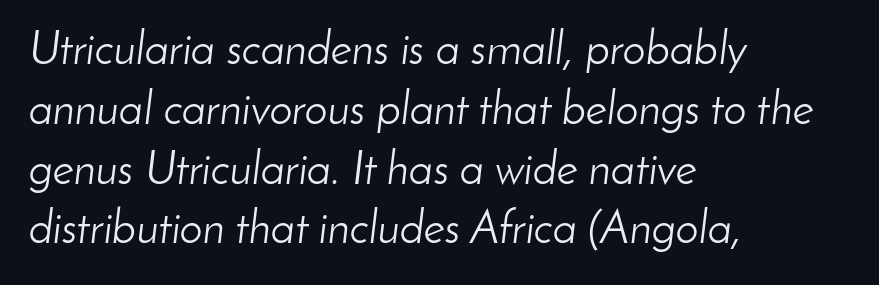
Q: Is the text bold? A: No.
Q: Is the text italic (slanted)? A: Yes, it leans right by about 8 degrees.
Q: Is the text underlined? A: No.
Q: How is the paragraph aligned? A: Left-aligned.
Q: Is the spacing between letters normal or unusually wide? A: Normal.
Q: Is the spacing between lines tight, normal or loose? A: Normal.
Q: Width (condensed, normal, or wide)? A: Normal.
Q: Stroke contrast? A: Low.
Q: x-height? A: Small.
Q: Monospaced? A: No.
